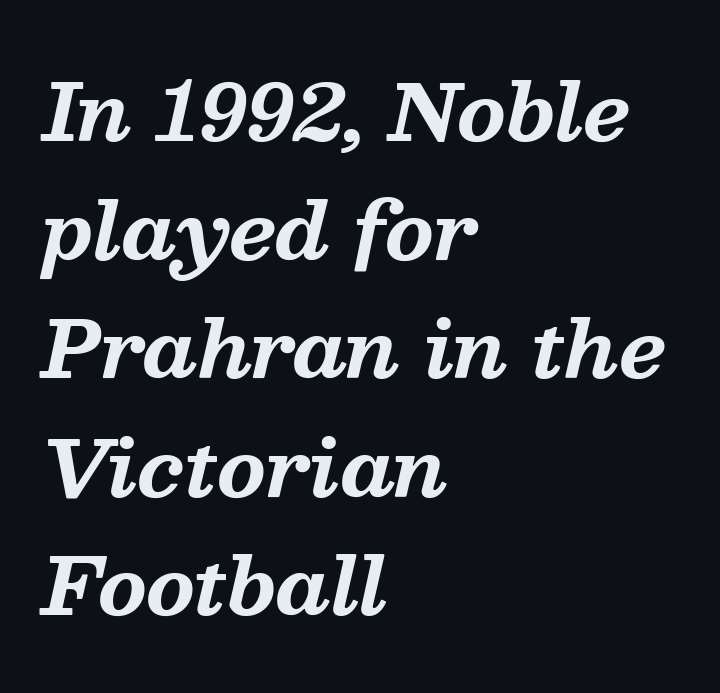
Q: Is the text bold? A: Yes.
Q: Is the text italic (slanted)? A: Yes, it leans right by about 13 degrees.
Q: Is the typeface a serif or a sans-serif typeface? A: Serif.
Q: Is the text underlined? A: No.
Q: How is the paragraph aligned? A: Left-aligned.
Q: Is the spacing between letters normal or unusually wide? A: Normal.
Q: Is the spacing between lines tight, normal or loose? A: Normal.
Q: Width (condensed, normal, or wide)? A: Normal.
Q: Stroke contrast? A: Medium.
Q: x-height? A: Medium.
Q: Monospaced? A: No.
